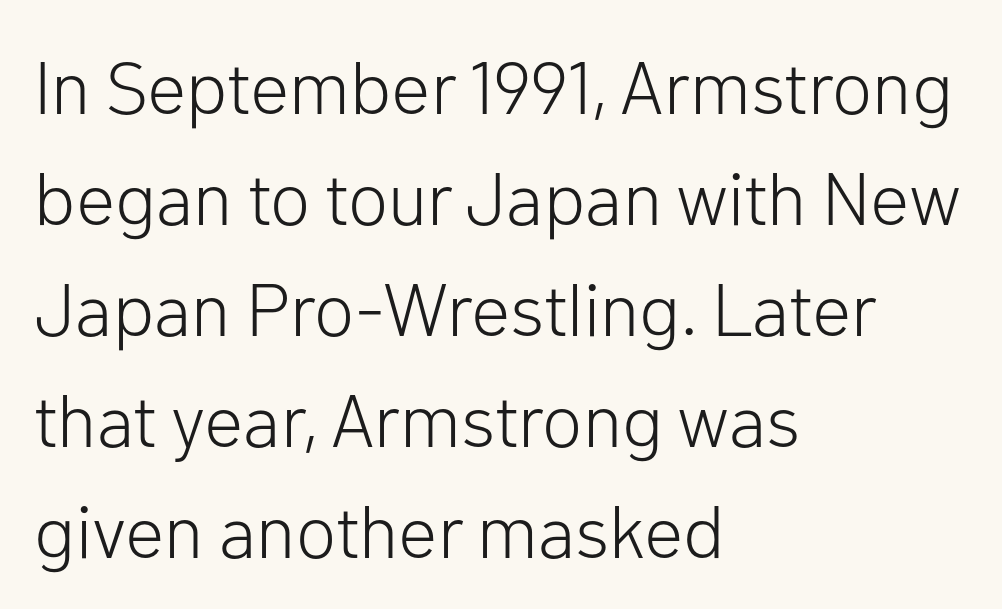
Italic? Not at all — the glyphs are vertical. Quick note: interline space is typical. Honestly, the letter spacing is just normal — you wouldn't notice it. These lines are rendered in a variable-pitch font. The glyphs are unaccompanied by any horizontal stroke below them. Horizontally, the lines are justified to the leading edge only.
